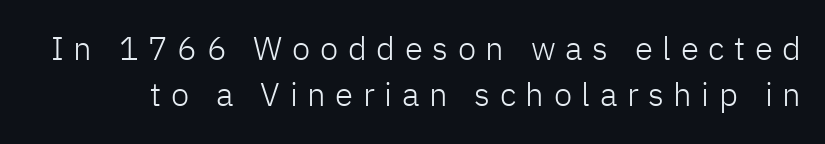
{"serif": "no", "italic": "no", "bold": "no", "weight": "light", "width": "normal", "stroke_contrast": "low", "x_height": "medium", "monospaced": "no", "underline": "no", "line_spacing": "normal", "line_spacing_ratio": 1.38, "letter_spacing": "wide", "letter_spacing_em": 0.29, "glyph_px": 33}
